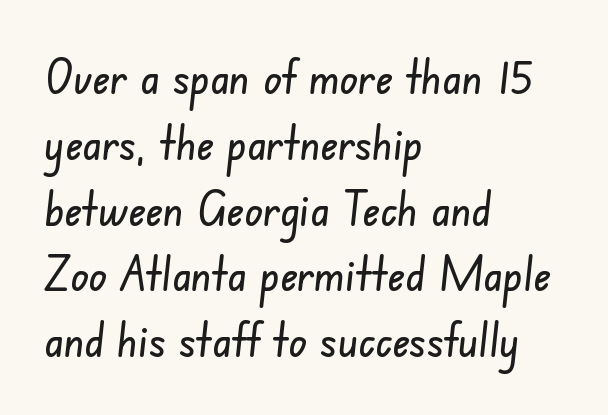
The image shows 48 px condensed sans-serif type; set left-aligned, normal line spacing (1.37x), normal letter spacing, not underlined; low stroke contrast and a small x-height.
